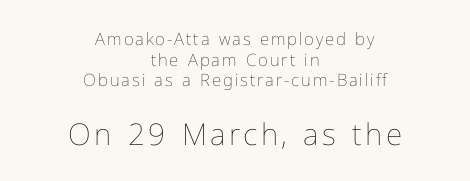
The image shows 30 px thin type, upright; set centered, line spacing 1.21x, not underlined; the second (bottom) block is 1.76x larger; low stroke contrast and a medium x-height.
